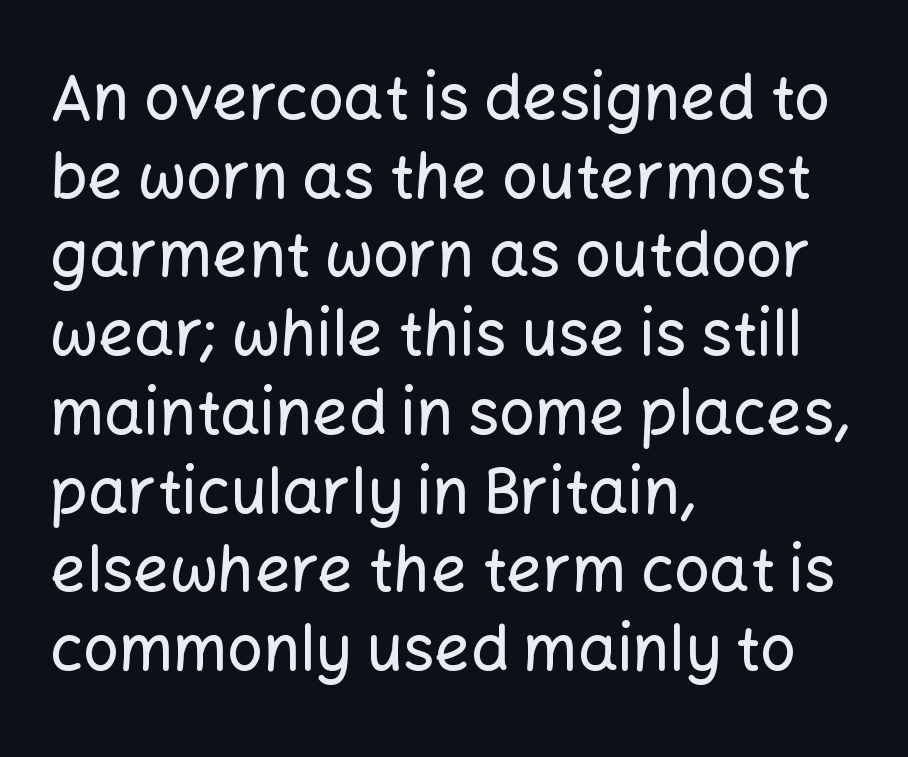
The area under the type is left untouched. The designer went with a sans here, leaving each stem footless. This is roman type, the default non-slanted kind. You could not count columns in this text — the font is proportionally spaced. Visually the block forms a straight wall on the left and a jagged coastline on the right. The vertical gap from one line to the next is medium.
